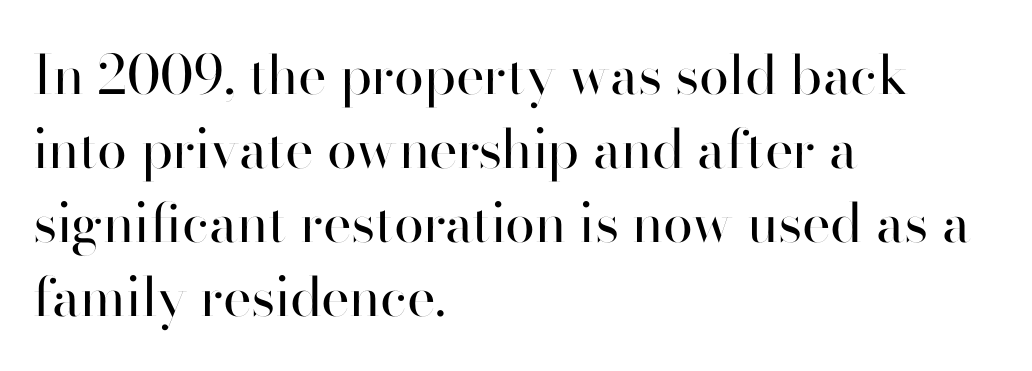
Q: Is the text bold? A: No.
Q: Is the text italic (slanted)? A: No, it is upright.
Q: Is the typeface a serif or a sans-serif typeface? A: Sans-serif.
Q: Is the text underlined? A: No.
Q: How is the paragraph aligned? A: Left-aligned.
Q: Is the spacing between letters normal or unusually wide? A: Normal.
Q: Is the spacing between lines tight, normal or loose? A: Normal.
Q: Width (condensed, normal, or wide)? A: Normal.
Q: Stroke contrast? A: High.
Q: x-height? A: Small.
Q: Monospaced? A: No.
